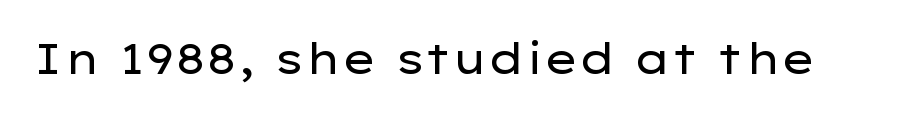
Q: Is the text bold? A: No.
Q: Is the text italic (slanted)? A: No, it is upright.
Q: Is the typeface a serif or a sans-serif typeface? A: Sans-serif.
Q: Is the text underlined? A: No.
Q: Is the spacing between letters normal or unusually wide? A: Normal.
Q: Width (condensed, normal, or wide)? A: Wide.
Q: Stroke contrast? A: Low.
Q: x-height? A: Medium.
Q: Monospaced? A: No.
